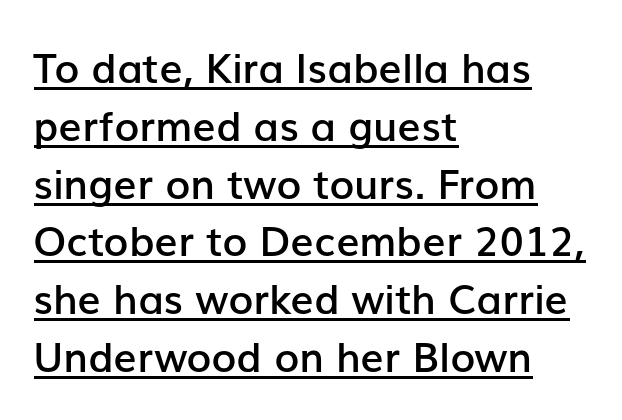
Q: Is the text bold? A: Semi-bold.
Q: Is the text italic (slanted)? A: No, it is upright.
Q: Is the typeface a serif or a sans-serif typeface? A: Sans-serif.
Q: Is the text underlined? A: Yes.
Q: How is the paragraph aligned? A: Left-aligned.
Q: Is the spacing between letters normal or unusually wide? A: Normal.
Q: Is the spacing between lines tight, normal or loose? A: Normal.
Q: Width (condensed, normal, or wide)? A: Normal.
Q: Stroke contrast? A: Low.
Q: x-height? A: Medium.
Q: Monospaced? A: No.
